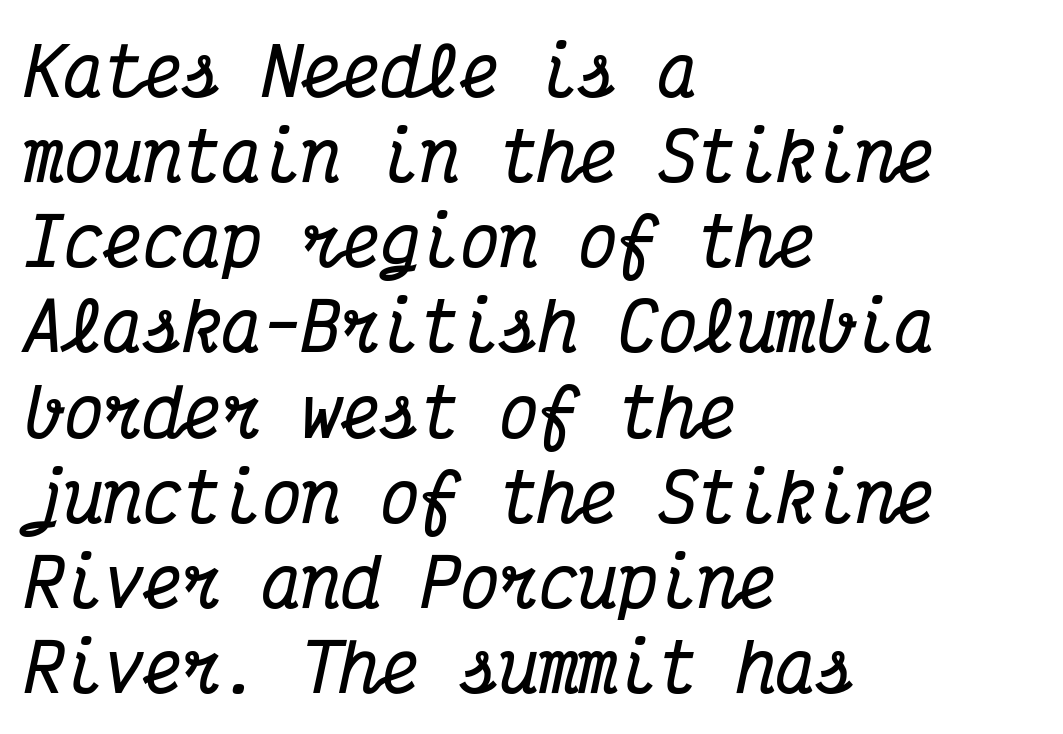
The space beneath each line is pristine and unruled. The leading is moderate, giving the passage an even texture. Where is the straight margin? On the left. Stroke terminals: seriffed. The passage shown leans; its letterforms are oblique.
